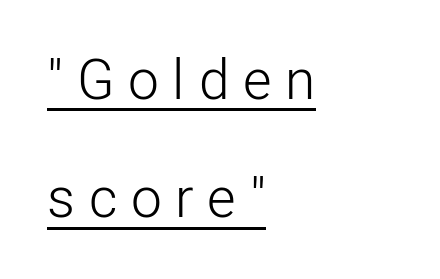
Q: Is the text bold? A: No.
Q: Is the text italic (slanted)? A: No, it is upright.
Q: Is the typeface a serif or a sans-serif typeface? A: Sans-serif.
Q: Is the text underlined? A: Yes.
Q: How is the paragraph aligned? A: Left-aligned.
Q: Is the spacing between letters normal or unusually wide? A: Unusually wide.
Q: Is the spacing between lines tight, normal or loose? A: Loose.
Q: Width (condensed, normal, or wide)? A: Normal.
Q: Stroke contrast? A: Low.
Q: x-height? A: Medium.
Q: Monospaced? A: No.
